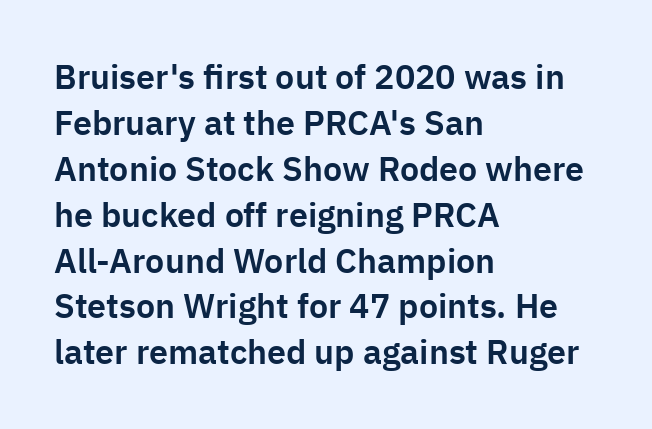
Q: Is the text italic (slanted)? A: No, it is upright.
Q: Is the typeface a serif or a sans-serif typeface? A: Sans-serif.
Q: Is the text underlined? A: No.
Q: How is the paragraph aligned? A: Left-aligned.
Q: Is the spacing between letters normal or unusually wide? A: Normal.
Q: Is the spacing between lines tight, normal or loose? A: Normal.
Q: Width (condensed, normal, or wide)? A: Normal.
Q: Stroke contrast? A: Low.
Q: x-height? A: Medium.
Q: Monospaced? A: No.
